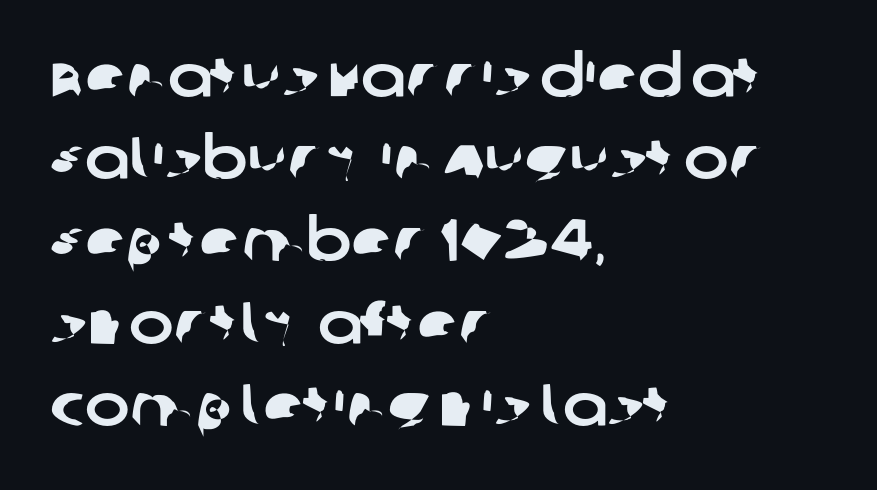
Here the designer chose a conventional face with non-uniform glyph widths. Nothing unusual about the tracking: characters are spaced as the font intends. Teacher's note: observe the even left margin — that is flush-left alignment. Look at the bottom of the vertical strokes: they stop flat, with no serifs. In terms of leading, this rendering sits right in the middle. The string is rendered with underlining switched off.
